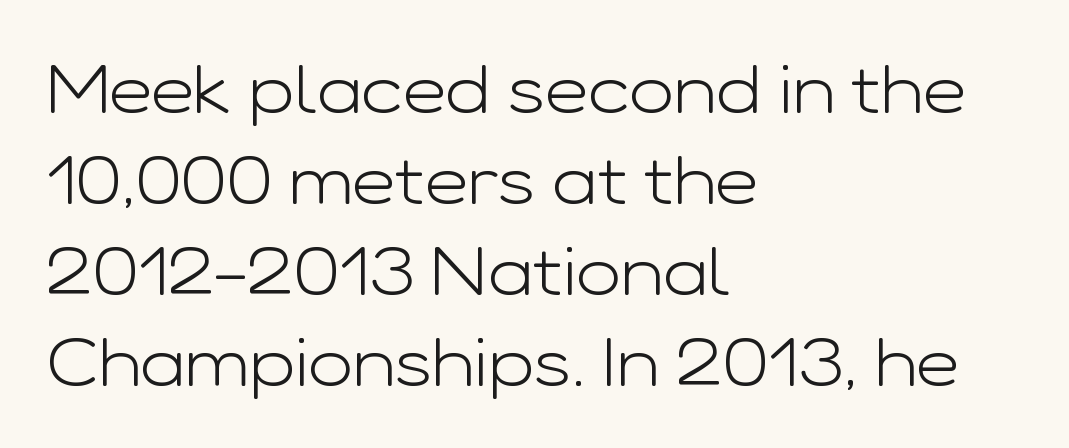
Spacing between characters is what you'd get straight out of the box. Vertical strokes here are truly vertical. Stroke terminals: plain, sans-serif. Layout note: lines flush left. The letterforms sit at book weight or below. A typesetter would call this proportional, since set widths differ per character.
